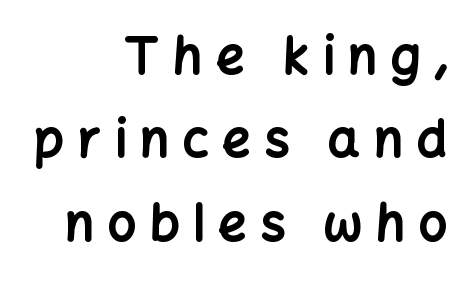
The image shows 50 px bold sans-serif type, upright; set right-aligned, normal line spacing (1.67x), unusually wide letter spacing (+0.27 em), not underlined; low stroke contrast and a medium x-height.
